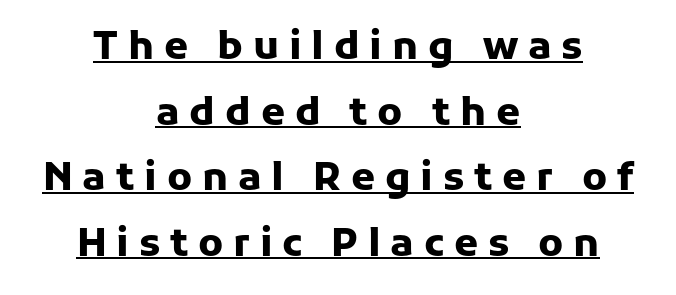
The image shows 39 px heavy sans-serif type, upright; set centered, normal line spacing (1.68x), unusually wide letter spacing (+0.25 em), underlined; low stroke contrast and a medium x-height.
